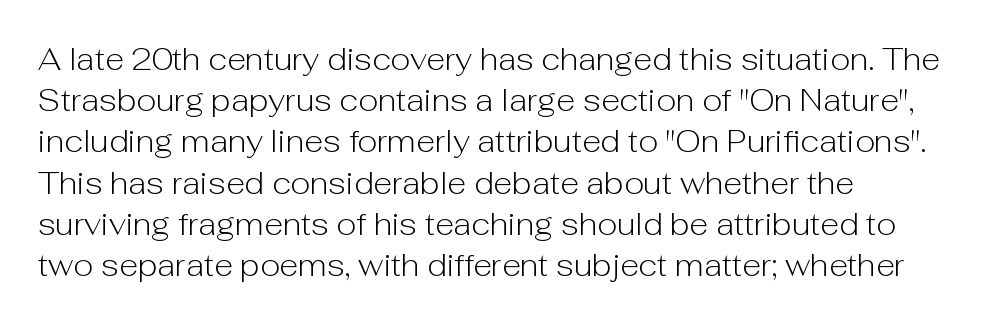
The image shows 31 px light sans-serif type, upright; set normal line spacing (1.33x), normal letter spacing, not underlined; low stroke contrast and a medium x-height.
